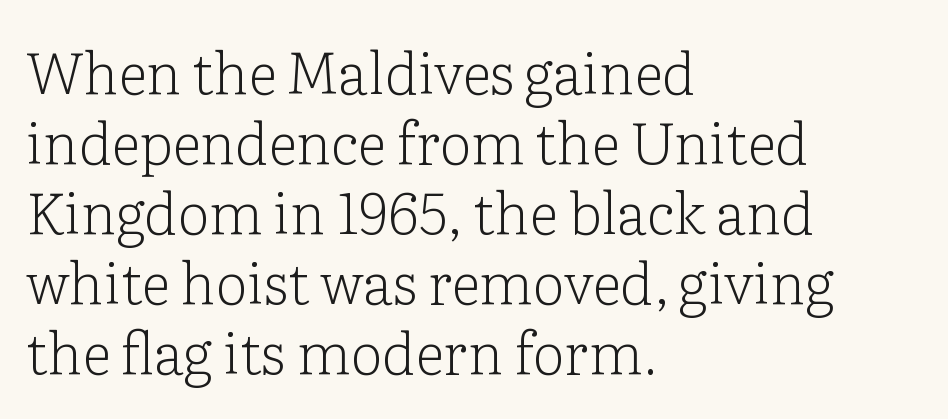
{"serif": "yes", "italic": "no", "bold": "no", "weight": "light", "width": "normal", "stroke_contrast": "low", "x_height": "medium", "monospaced": "no", "underline": "no", "align": "left", "line_spacing_ratio": 1.23, "letter_spacing": "normal", "letter_spacing_em": 0.0, "glyph_px": 57}
